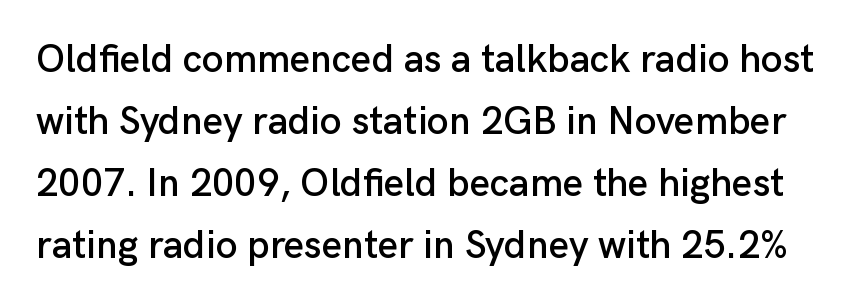
The image shows 39 px sans-serif type, upright; set normal line spacing (1.59x), normal letter spacing, not underlined; low stroke contrast and a medium x-height.
